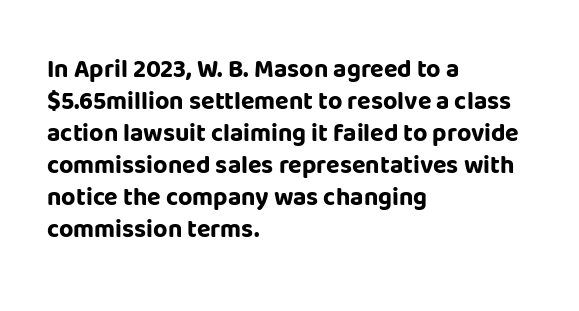
Q: Is the text bold? A: Yes.
Q: Is the text italic (slanted)? A: No, it is upright.
Q: Is the text underlined? A: No.
Q: How is the paragraph aligned? A: Left-aligned.
Q: Is the spacing between letters normal or unusually wide? A: Normal.
Q: Is the spacing between lines tight, normal or loose? A: Normal.
